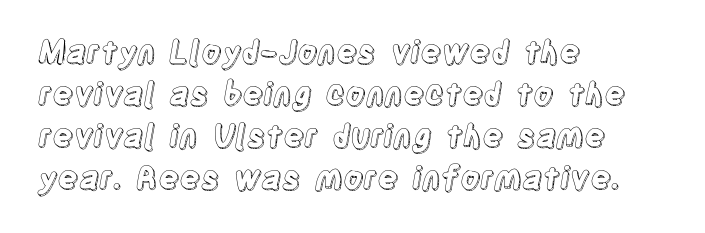
Beneath every word, the page is bare. No extra tracking has been applied to these lines. Successive baselines arrive at the customary interval.
